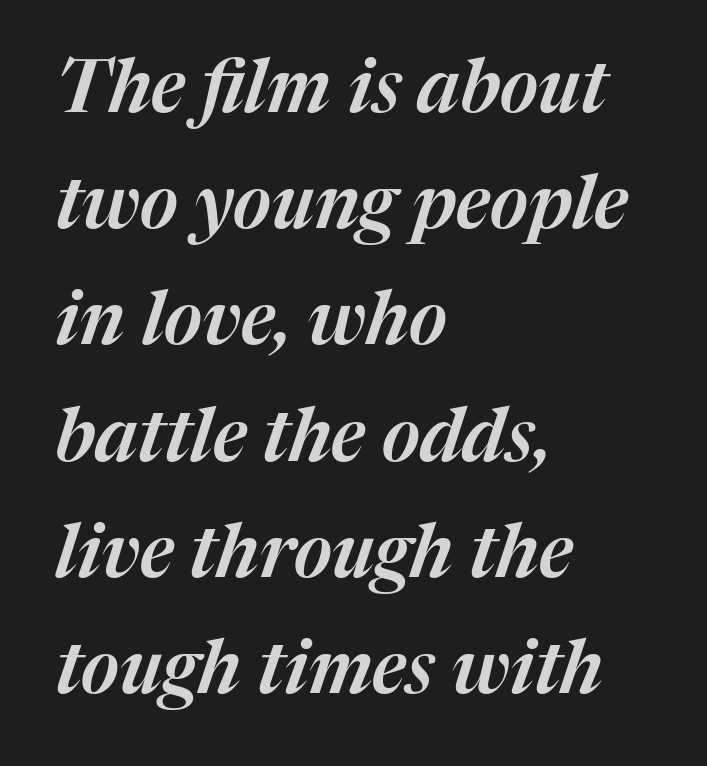
The image shows 74 px text type, italic (leaning right); set left-aligned, normal line spacing (1.57x), normal letter spacing, not underlined; medium stroke contrast and a medium x-height.
